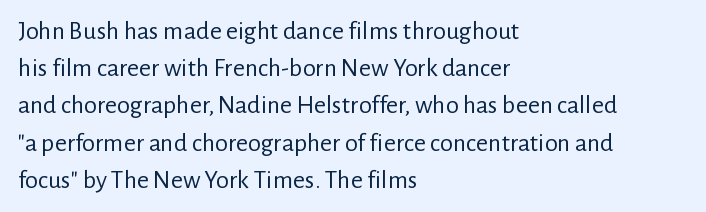
The image shows 26 px text type, upright; set left-aligned, normal line spacing (1.43x), normal letter spacing, not underlined.
